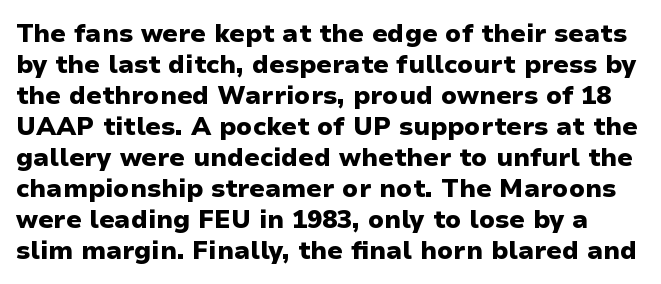
Q: Is the text bold? A: Yes.
Q: Is the text italic (slanted)? A: No, it is upright.
Q: Is the text underlined? A: No.
Q: Is the spacing between letters normal or unusually wide? A: Normal.
